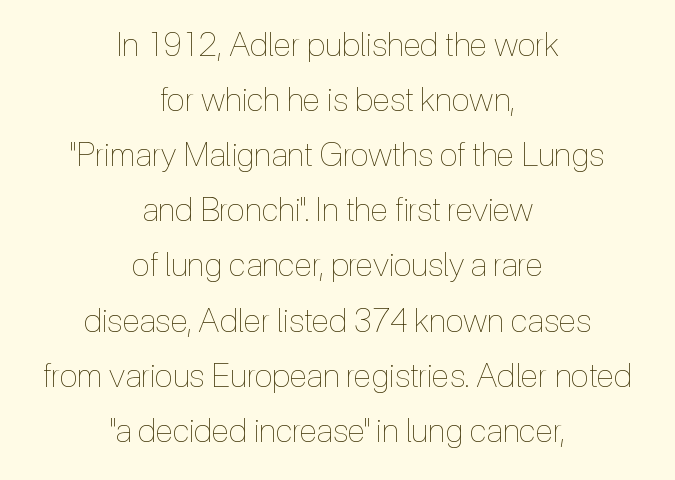
{"italic": "no", "bold": "no", "weight": "thin", "width": "condensed", "x_height": "medium", "monospaced": "no", "underline": "no", "align": "center", "line_spacing": "normal", "line_spacing_ratio": 1.67, "letter_spacing": "normal", "letter_spacing_em": 0.0, "glyph_px": 33}
